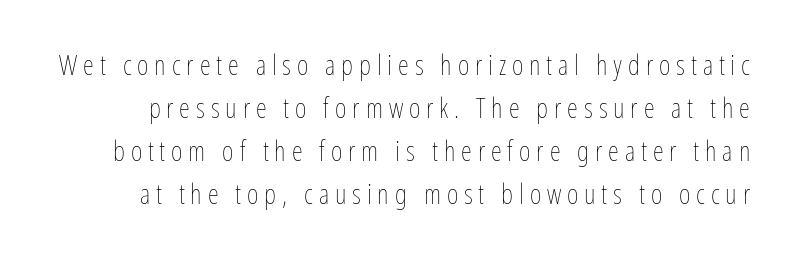
Honestly, there is no underline to notice here at all. Between one letter and the next there's a generous, obvious gap. Do the letters lean? They stand straight. Weight: in the light-to-regular range.
